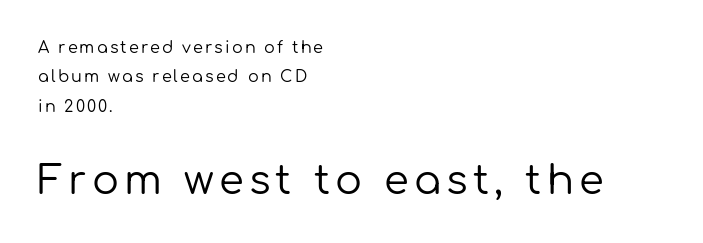
{"serif": "no", "italic": "no", "bold": "no", "weight": "regular", "width": "normal", "stroke_contrast": "low", "x_height": "medium", "monospaced": "no", "underline": "no", "align": "left", "line_spacing_ratio": 1.84, "larger_block": "second", "size_ratio": 2.5, "glyph_px": 40}
